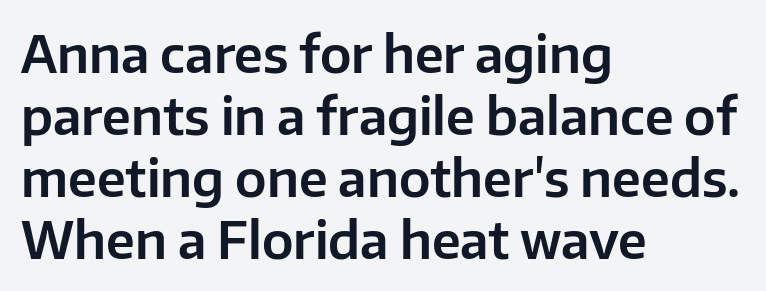
{"serif": "no", "italic": "no", "width": "normal", "stroke_contrast": "low", "x_height": "medium", "monospaced": "no", "underline": "no", "align": "left", "line_spacing_ratio": 1.24, "letter_spacing": "normal", "letter_spacing_em": 0.0, "glyph_px": 50}
